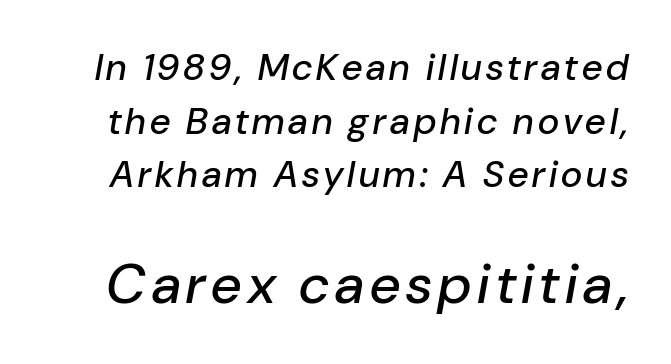
{"italic": "yes", "lean": "right", "slant_degrees": 10, "width": "normal", "stroke_contrast": "low", "x_height": "medium", "monospaced": "no", "underline": "no", "line_spacing": "normal", "line_spacing_ratio": 1.45, "larger_block": "second", "size_ratio": 1.49, "glyph_px": 55}
